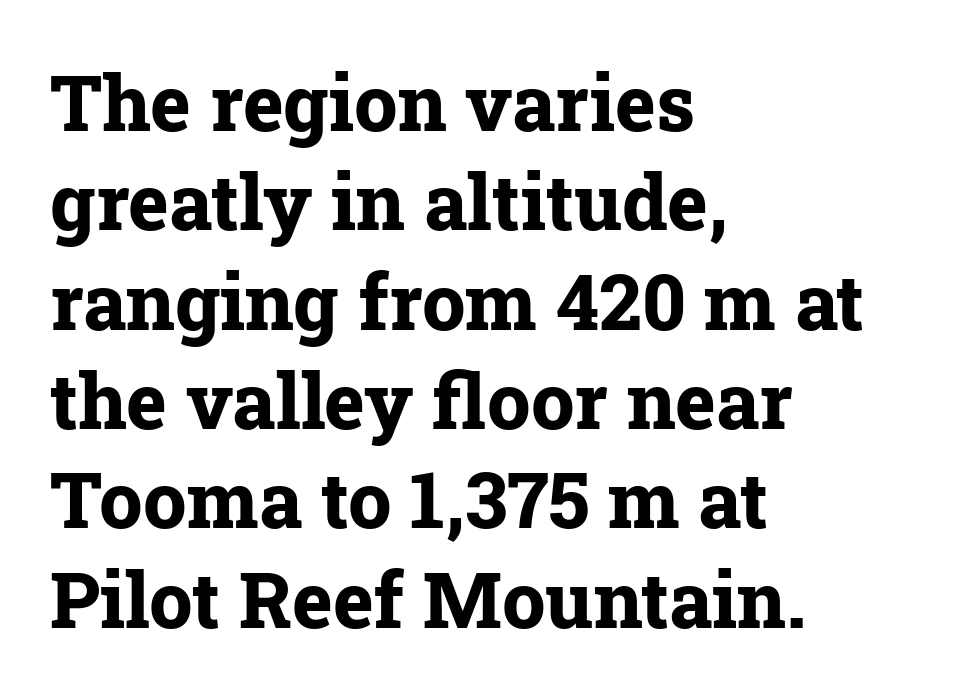
The type sits square on the baseline with zero lean. The space beneath each line is pristine and unruled. Tracking here is standard; glyphs follow each other at the usual distance. Heft: maximum for text — a bold. The passage shown is typed in a proportional face where columns would drift. This sample is left-justified, so line endings fall wherever the words run out.
